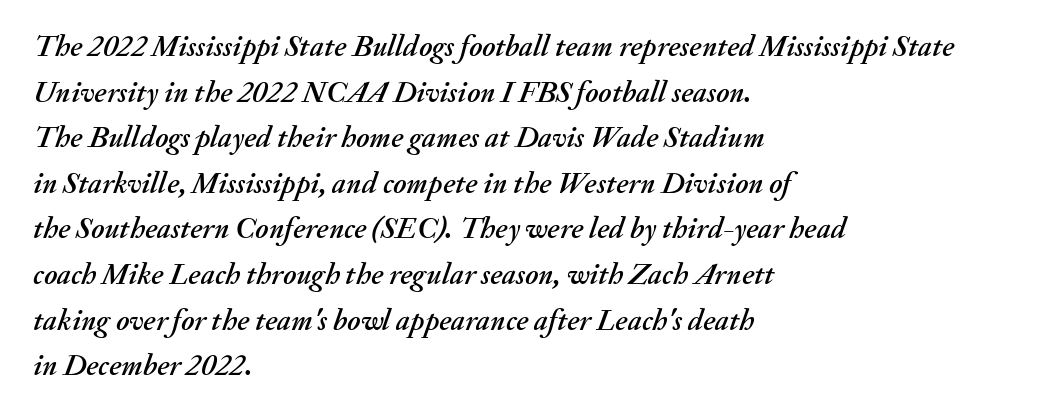
{"italic": "yes", "lean": "right", "slant_degrees": 20, "width": "normal", "stroke_contrast": "medium", "x_height": "small", "monospaced": "no", "underline": "no", "align": "left", "line_spacing": "normal", "line_spacing_ratio": 1.52, "letter_spacing": "normal", "letter_spacing_em": 0.0, "glyph_px": 30}
